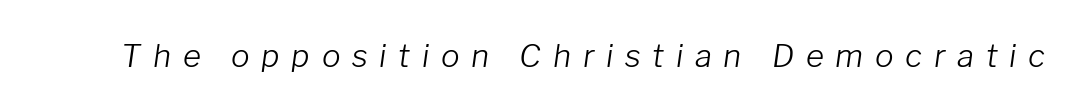
Q: Is the text bold? A: No.
Q: Is the text italic (slanted)? A: Yes, it leans right by about 8 degrees.
Q: Is the text underlined? A: No.
Q: Is the spacing between letters normal or unusually wide? A: Unusually wide.
Q: Width (condensed, normal, or wide)? A: Normal.
Q: Stroke contrast? A: Low.
Q: x-height? A: Medium.
Q: Monospaced? A: No.
